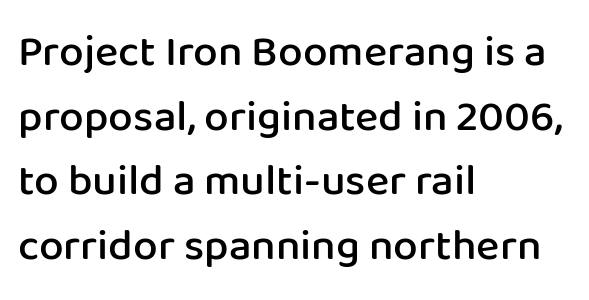
{"serif": "no", "italic": "no", "bold": "semi", "weight": "semibold", "width": "normal", "stroke_contrast": "low", "x_height": "medium", "monospaced": "no", "underline": "no", "align": "left", "line_spacing": "normal", "line_spacing_ratio": 1.47, "letter_spacing": "normal", "letter_spacing_em": 0.0, "glyph_px": 44}
